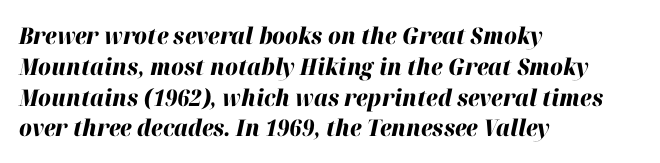
The image shows 23 px bold type, italic (leaning right); set left-aligned, normal line spacing (1.34x), normal letter spacing, not underlined.
